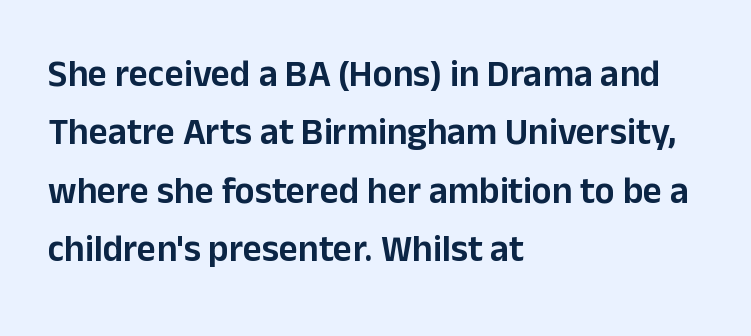
I'd call this a sans setting — the letters go barefoot. Each letter keeps its own natural width here, so spacing adapts to shape. Regular leading. Descender tails drop into unmarked territory. The letterforms sit shoulder to shoulder at normal distance. Notice how the stems are strictly vertical — no italics here.
